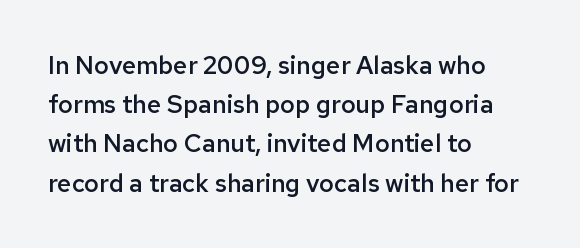
{"italic": "no", "bold": "semi", "underline": "no", "align": "left", "line_spacing": "normal", "line_spacing_ratio": 1.57, "letter_spacing": "normal", "letter_spacing_em": 0.0, "glyph_px": 25}
